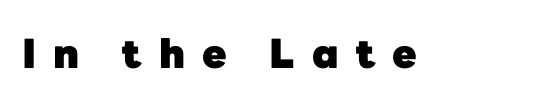
{"serif": "no", "italic": "no", "bold": "yes", "weight": "heavy", "width": "normal", "stroke_contrast": "low", "x_height": "medium", "monospaced": "no", "underline": "no", "letter_spacing": "wide", "letter_spacing_em": 0.43, "glyph_px": 40}
